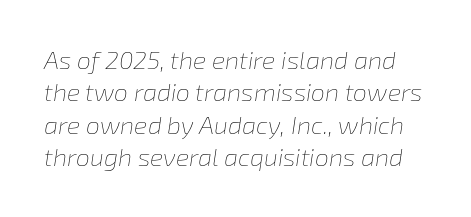
The image shows 25 px text type, italic (leaning right); set normal line spacing (1.3x), normal letter spacing, not underlined.
